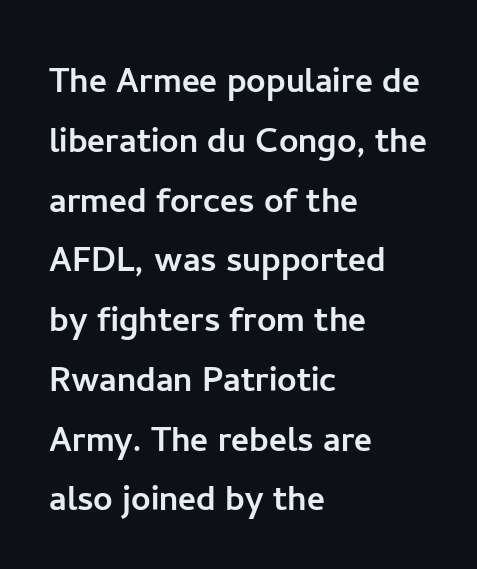
Q: Is the text italic (slanted)? A: No, it is upright.
Q: Is the typeface a serif or a sans-serif typeface? A: Sans-serif.
Q: Is the text underlined? A: No.
Q: How is the paragraph aligned? A: Left-aligned.
Q: Is the spacing between letters normal or unusually wide? A: Normal.
Q: Is the spacing between lines tight, normal or loose? A: Normal.
Q: Width (condensed, normal, or wide)? A: Normal.
Q: Stroke contrast? A: Low.
Q: x-height? A: Medium.
Q: Monospaced? A: No.
